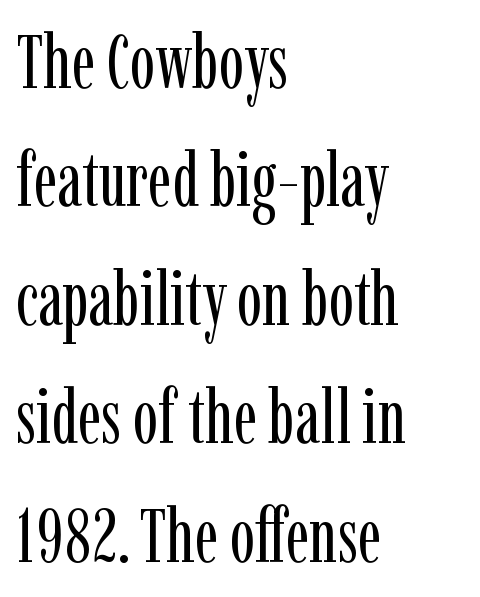
{"serif": "yes", "italic": "no", "bold": "no", "weight": "regular", "width": "condensed", "stroke_contrast": "low", "x_height": "medium", "monospaced": "no", "underline": "no", "align": "left", "line_spacing": "normal", "line_spacing_ratio": 1.58, "letter_spacing": "normal", "letter_spacing_em": 0.0, "glyph_px": 75}
